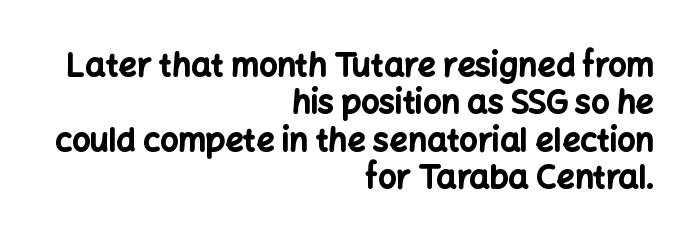
{"serif": "no", "italic": "no", "bold": "yes", "weight": "bold", "width": "normal", "stroke_contrast": "low", "x_height": "medium", "monospaced": "no", "underline": "no", "align": "right", "line_spacing_ratio": 1.17, "letter_spacing": "normal", "letter_spacing_em": 0.0, "glyph_px": 32}
